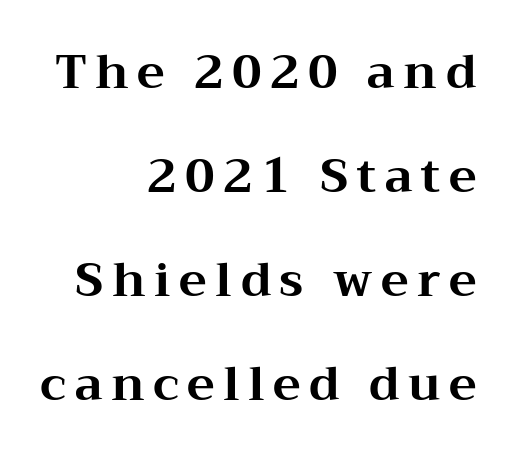
Q: Is the text bold? A: Yes.
Q: Is the text italic (slanted)? A: No, it is upright.
Q: Is the typeface a serif or a sans-serif typeface? A: Serif.
Q: Is the text underlined? A: No.
Q: How is the paragraph aligned? A: Right-aligned.
Q: Is the spacing between lines tight, normal or loose? A: Loose.
Q: Width (condensed, normal, or wide)? A: Wide.
Q: Stroke contrast? A: Medium.
Q: x-height? A: Medium.
Q: Monospaced? A: No.
